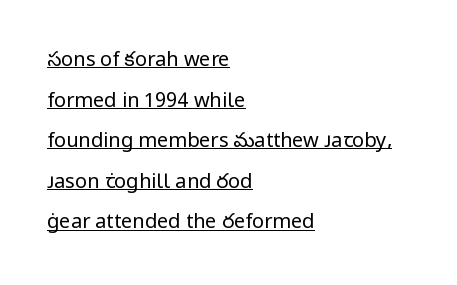
The paragraph has a hard left edge and a soft right edge. Leading is clearly above the norm, producing a sparse column. The type is set solid horizontally, with unmodified tracking. Bold? No — there's no thickening of the strokes.
